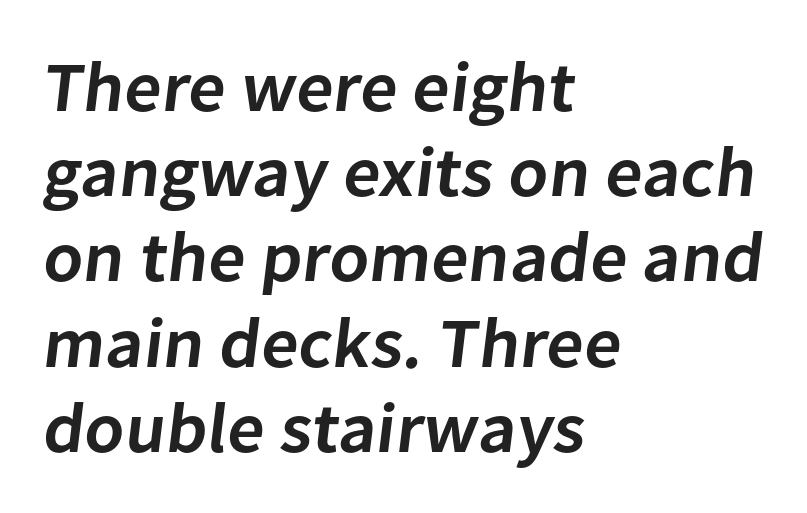
{"serif": "no", "bold": "semi", "weight": "semibold", "width": "normal", "stroke_contrast": "low", "x_height": "medium", "monospaced": "no", "underline": "no", "align": "left", "line_spacing_ratio": 1.2, "letter_spacing": "normal", "letter_spacing_em": 0.0, "glyph_px": 71}
